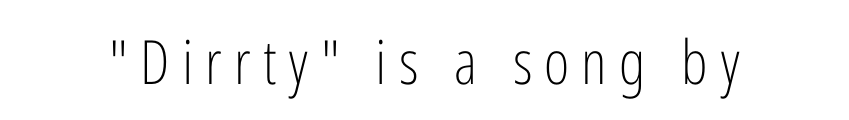
Q: Is the text bold? A: No.
Q: Is the text italic (slanted)? A: No, it is upright.
Q: Is the typeface a serif or a sans-serif typeface? A: Sans-serif.
Q: Is the text underlined? A: No.
Q: Is the spacing between letters normal or unusually wide? A: Unusually wide.
Q: Width (condensed, normal, or wide)? A: Condensed.
Q: Stroke contrast? A: Low.
Q: x-height? A: Medium.
Q: Monospaced? A: No.
